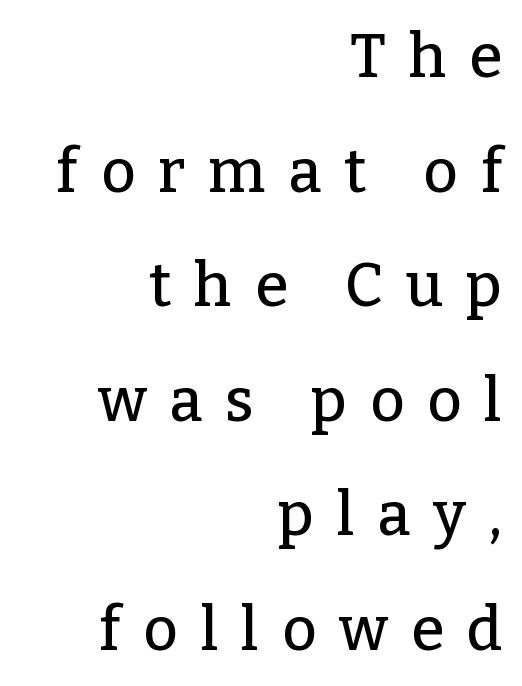
{"serif": "yes", "italic": "no", "width": "normal", "stroke_contrast": "low", "x_height": "medium", "monospaced": "no", "underline": "no", "align": "right", "line_spacing": "loose", "line_spacing_ratio": 1.91, "letter_spacing": "wide", "letter_spacing_em": 0.38, "glyph_px": 60}
